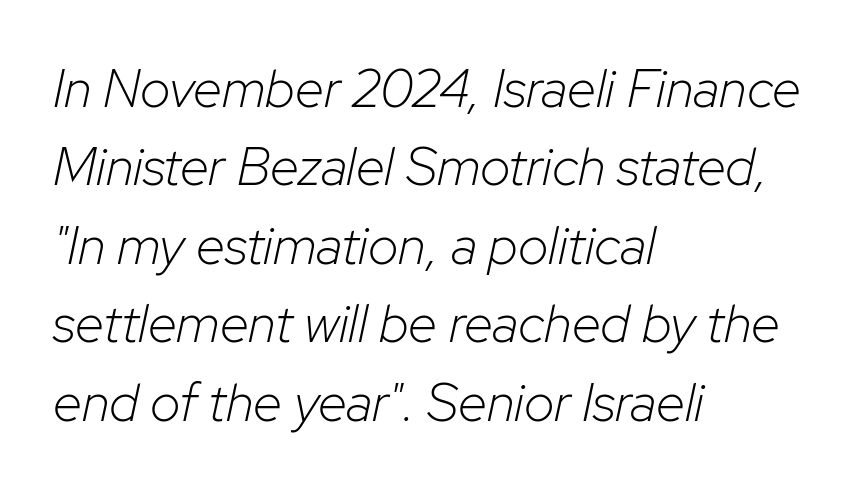
{"italic": "yes", "lean": "right", "slant_degrees": 12, "bold": "no", "weight": "light", "width": "normal", "stroke_contrast": "low", "x_height": "medium", "monospaced": "no", "underline": "no", "align": "left", "line_spacing": "normal", "line_spacing_ratio": 1.48, "letter_spacing": "normal", "letter_spacing_em": 0.0, "glyph_px": 53}
